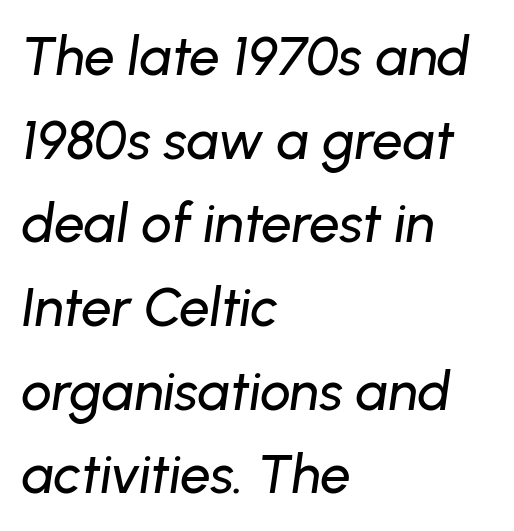
Q: Is the text italic (slanted)? A: Yes, it leans right by about 8 degrees.
Q: Is the text underlined? A: No.
Q: How is the paragraph aligned? A: Left-aligned.
Q: Is the spacing between letters normal or unusually wide? A: Normal.
Q: Is the spacing between lines tight, normal or loose? A: Normal.
Q: Width (condensed, normal, or wide)? A: Normal.
Q: Stroke contrast? A: Low.
Q: x-height? A: Medium.
Q: Monospaced? A: No.
